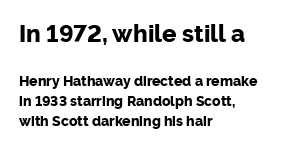
Q: Is the text bold? A: Yes.
Q: Is the text italic (slanted)? A: No, it is upright.
Q: Is the text underlined? A: No.
Q: How is the paragraph aligned? A: Left-aligned.
Q: Is the spacing between letters normal or unusually wide? A: Normal.
Q: Is the spacing between lines tight, normal or loose? A: Normal.
Q: Which block of text is set in a larger size, the first (top) or the second (bottom)? A: The first (top) one.
